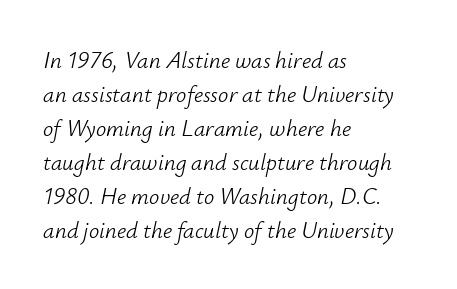
A light-to-regular cut is what we see here. Look at the tracking — it's just the regular setting, nothing added. Is the type slanted? Yes — the strokes lean at a clear angle. Horizontal bands of white between lines are of average thickness. Every row of glyphs begins at an identical x-position on the left.
